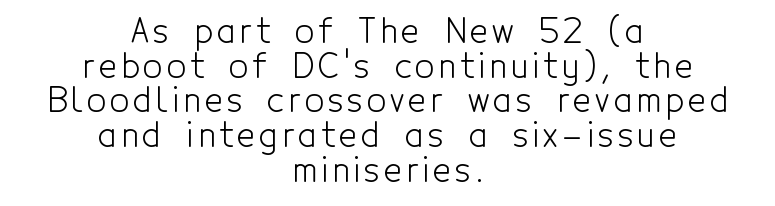
{"serif": "no", "italic": "no", "bold": "no", "weight": "light", "width": "condensed", "x_height": "medium", "monospaced": "no", "underline": "no", "align": "center", "line_spacing": "tight", "line_spacing_ratio": 1.02, "glyph_px": 34}
